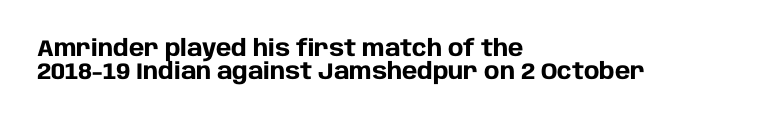
Q: Is the text bold? A: Yes.
Q: Is the text italic (slanted)? A: No, it is upright.
Q: Is the text underlined? A: No.
Q: How is the paragraph aligned? A: Left-aligned.
Q: Is the spacing between letters normal or unusually wide? A: Normal.
Q: Is the spacing between lines tight, normal or loose? A: Tight.
